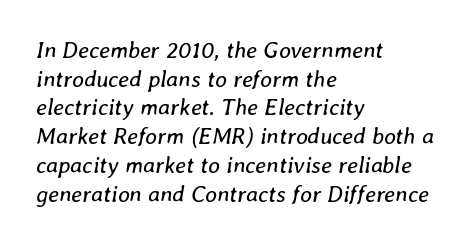
{"italic": "yes", "lean": "right", "slant_degrees": 8, "bold": "no", "underline": "no", "align": "left", "line_spacing": "normal", "line_spacing_ratio": 1.25, "letter_spacing": "normal", "letter_spacing_em": 0.0, "glyph_px": 23}
